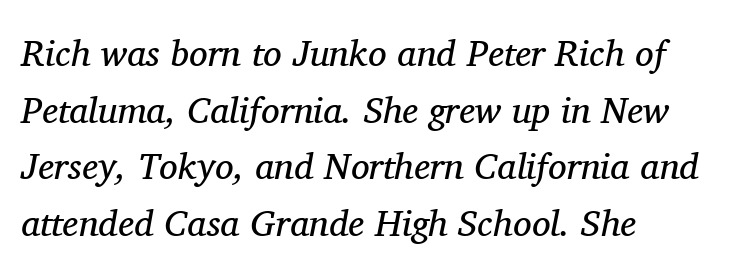
The image shows 37 px regular-weight serif type, italic (leaning right); set left-aligned, normal line spacing (1.53x), normal letter spacing, not underlined; medium stroke contrast and a medium x-height.
